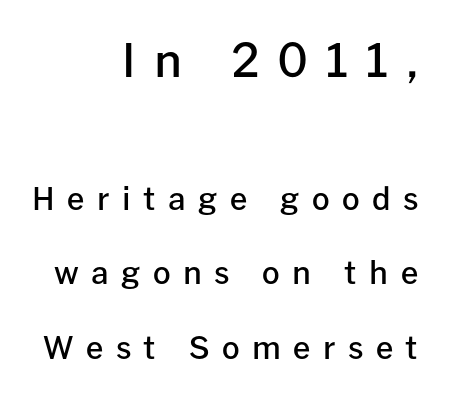
The image shows 46 px semibold sans-serif type, upright; set right-aligned, loose line spacing (2.41x), unusually wide letter spacing (+0.4 em), not underlined; the first (top) block is 1.48x larger; low stroke contrast and a medium x-height.
